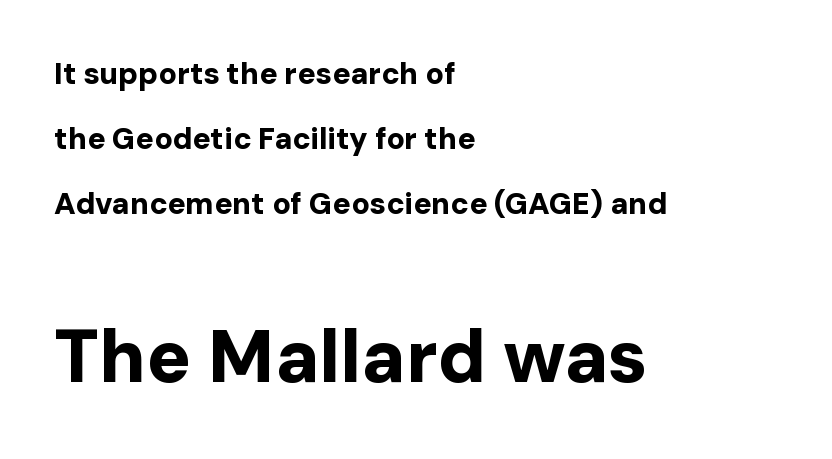
Bigger letters appear in the bottom chunk; the top chunk is reduced. The lettering holds an erect, upright posture throughout. The string is rendered with underlining switched off. All the whitespace from short lines collects on the right. To sum up the face: it is a sans, with no serifs. One glance says open: line gaps are wider than usual.
